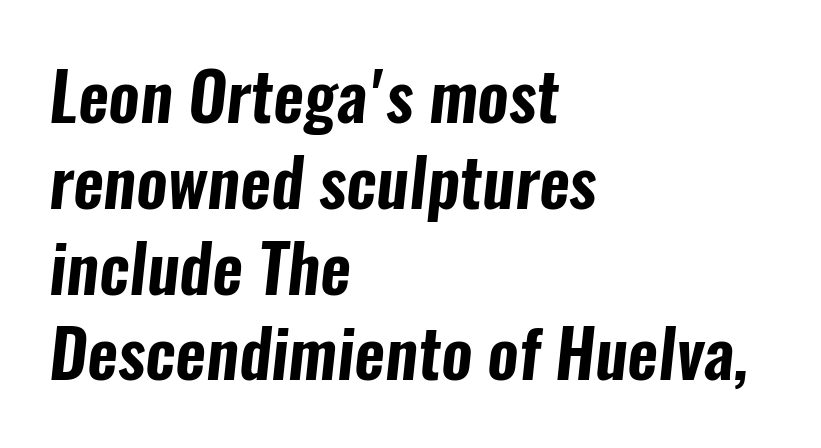
Honestly, the letter spacing is just normal — you wouldn't notice it. Nobody drew a line under any word here. Notice how the passage keeps a crisp vertical edge on the left only. The face used here is proportionally spaced, like ordinary book or web type.
